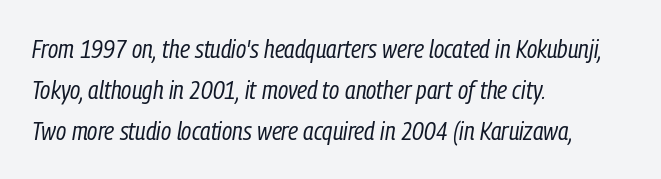
Left-aligned paragraph, ragged on the right. The typography opts for an oblique posture over an upright one. Weight: in the light-to-regular range. Spacing between characters is what you'd get straight out of the box. The gap between lines stays unmarked.
